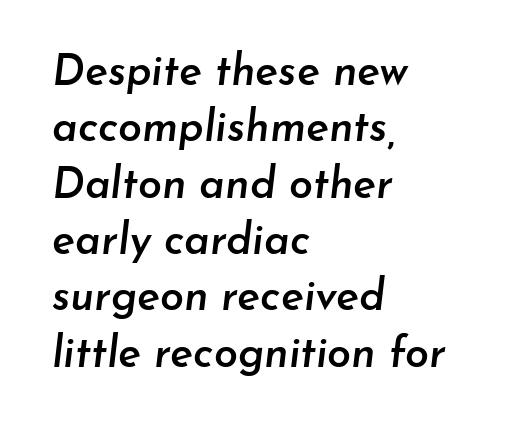
All the whitespace from short lines collects on the right. Check under the words: just untouched page. The passage shown is typed in a proportional face where columns would drift. Honestly, the row spacing looks completely unremarkable. The typesetting leans somewhat heavy: a semibold.
